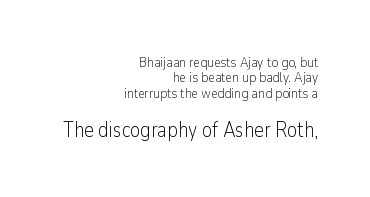
Q: Is the text bold? A: No.
Q: Is the text italic (slanted)? A: No, it is upright.
Q: Is the text underlined? A: No.
Q: How is the paragraph aligned? A: Right-aligned.
Q: Is the spacing between letters normal or unusually wide? A: Normal.
Q: Is the spacing between lines tight, normal or loose? A: Tight.
Q: Which block of text is set in a larger size, the first (top) or the second (bottom)? A: The second (bottom) one.
